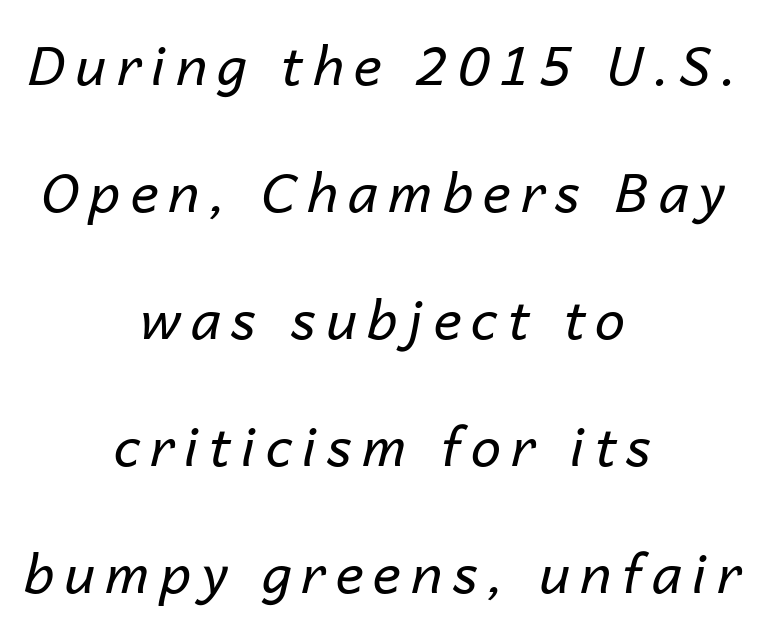
{"italic": "yes", "lean": "right", "slant_degrees": 14, "bold": "no", "weight": "regular", "width": "normal", "stroke_contrast": "low", "x_height": "medium", "monospaced": "no", "underline": "no", "align": "center", "line_spacing": "loose", "line_spacing_ratio": 2.35, "glyph_px": 54}
